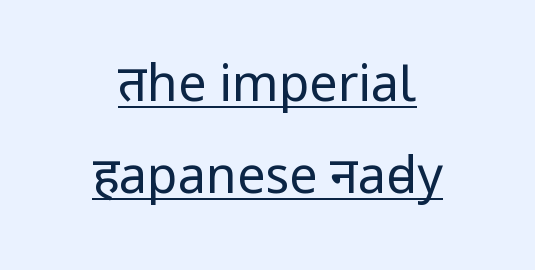
The image shows 50 px regular-weight, condensed sans-serif type, upright; set centered, line spacing 1.85x, normal letter spacing, underlined; low stroke contrast and a large x-height.
